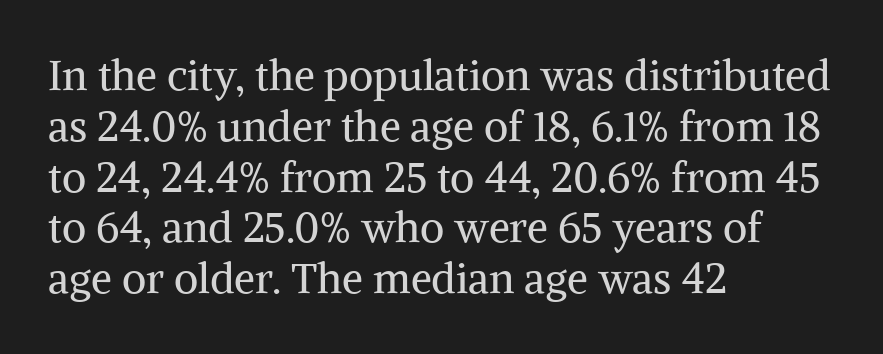
{"serif": "yes", "italic": "no", "bold": "no", "weight": "regular", "width": "normal", "stroke_contrast": "medium", "x_height": "medium", "monospaced": "no", "underline": "no", "align": "left", "line_spacing_ratio": 1.21, "letter_spacing": "normal", "letter_spacing_em": 0.0, "glyph_px": 42}
